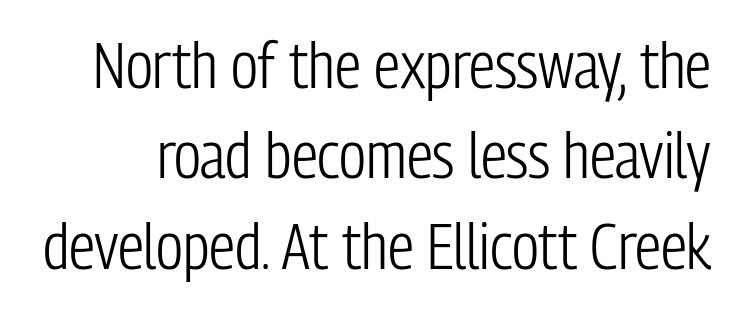
The image shows 65 px light, condensed sans-serif type, upright; set normal line spacing (1.39x), normal letter spacing, not underlined; low stroke contrast and a medium x-height.
